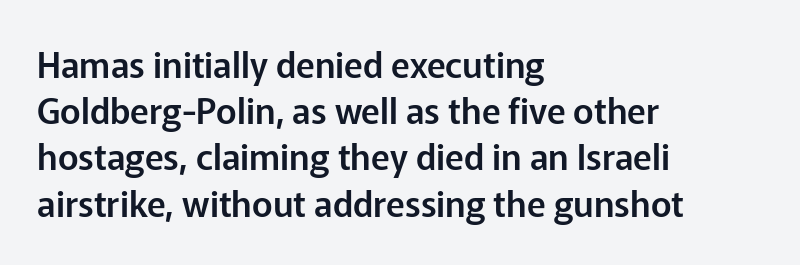
No extra tracking has been applied to these lines. Each letter's strokes conclude bluntly, with no projecting serifs. Any mark beneath the type? The region is blank. Looks like regular typesetting: each glyph gets only the width it needs. Short and long lines alike share a common starting point at left. In terms of posture, this sample is upright.
